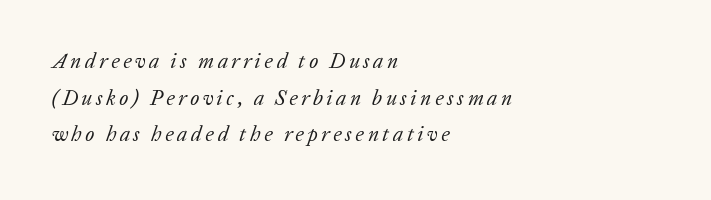
{"italic": "yes", "lean": "right", "slant_degrees": 20, "bold": "no", "underline": "no", "align": "left", "line_spacing_ratio": 1.75, "glyph_px": 21}
